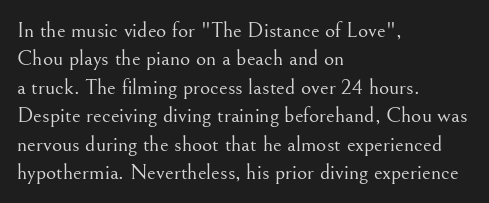
The image shows 22 px text type, upright; set left-aligned, normal line spacing (1.29x), normal letter spacing, not underlined.
